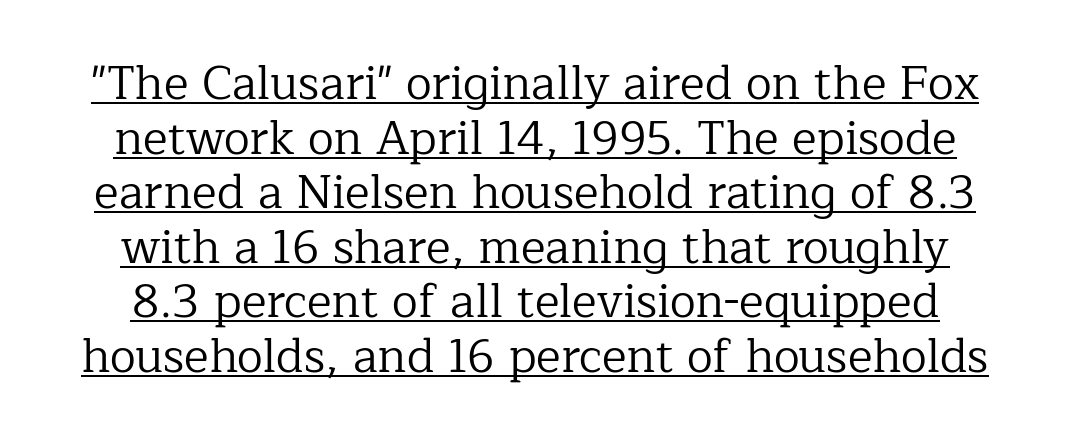
The image shows 47 px regular-weight serif type, upright; set centered, line spacing 1.16x, normal letter spacing, underlined; low stroke contrast and a medium x-height.
